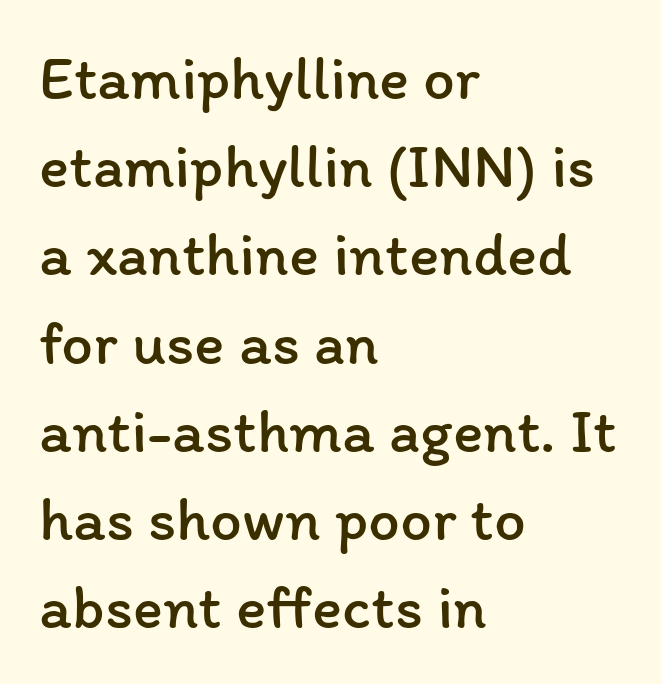
The foot of each line stays bare and open. Unlike italic type, these characters show no tilt at all. Nobody touched the tracking dial on this one. Evenly set lines give the paragraph a standard silhouette. Horizontally, the lines are justified to the leading edge only.
